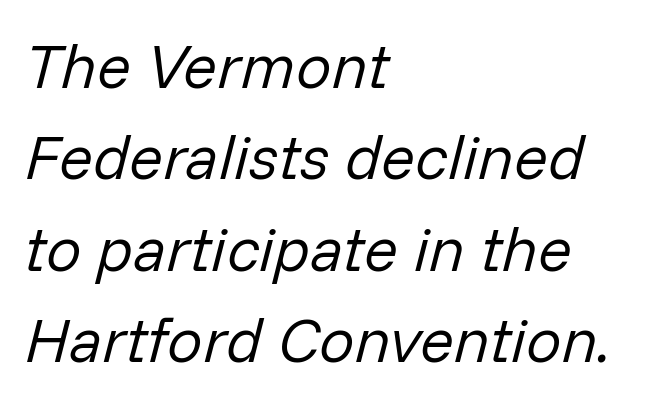
The image shows 63 px regular-weight type, italic (leaning right); set left-aligned, normal line spacing (1.45x), normal letter spacing, not underlined; low stroke contrast and a medium x-height.
